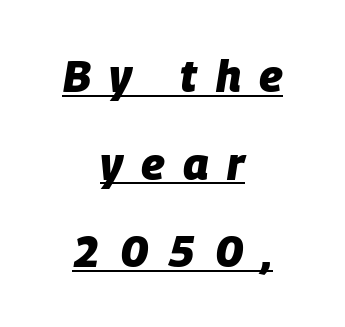
{"italic": "yes", "lean": "right", "slant_degrees": 9, "bold": "yes", "weight": "heavy", "width": "normal", "stroke_contrast": "low", "x_height": "large", "monospaced": "no", "underline": "yes", "align": "center", "line_spacing": "loose", "line_spacing_ratio": 1.99, "letter_spacing": "wide", "letter_spacing_em": 0.42, "glyph_px": 44}
